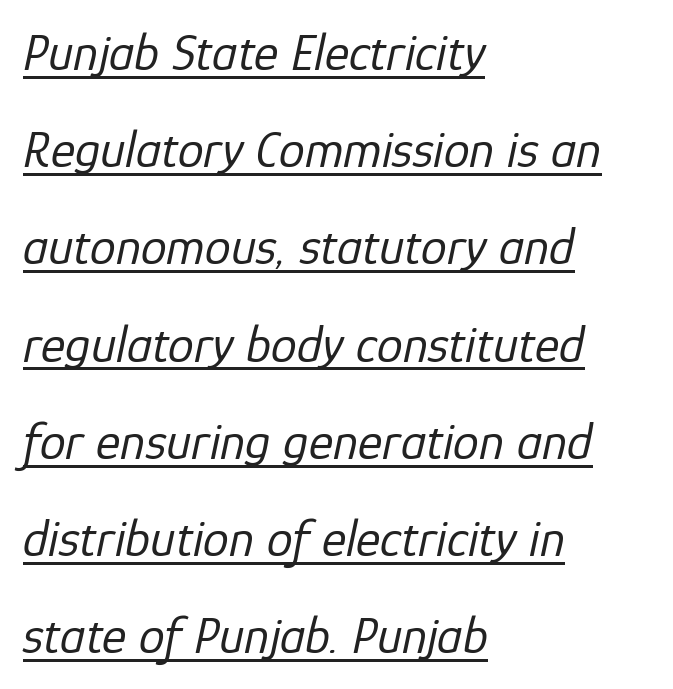
Q: Is the text bold? A: No.
Q: Is the text italic (slanted)? A: Yes, it leans right by about 12 degrees.
Q: Is the text underlined? A: Yes.
Q: How is the paragraph aligned? A: Left-aligned.
Q: Is the spacing between letters normal or unusually wide? A: Normal.
Q: Width (condensed, normal, or wide)? A: Normal.
Q: Stroke contrast? A: Low.
Q: x-height? A: Medium.
Q: Monospaced? A: No.
